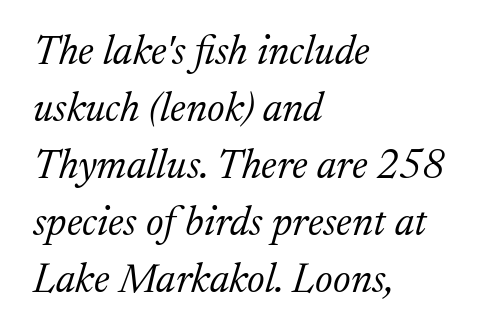
The rendering uses natural spacing where letterforms have individual widths. The baseline area is clear. If you drew a ruler down the left edge, every line would touch it. Short note: letters normally spaced.
